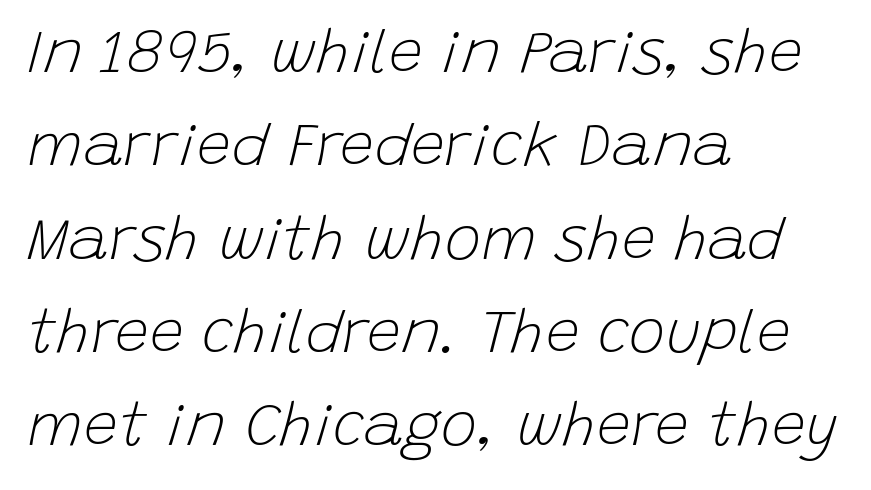
Short and long lines alike share a common starting point at left. It's the slanting kind of type. The line texture is even and compact thanks to regular tracking. Stroke thickness stays within the range of a standard reading face or lighter. Rule under the text: the space is simply empty. The letters advance in unequal steps, a hallmark of proportional type.
